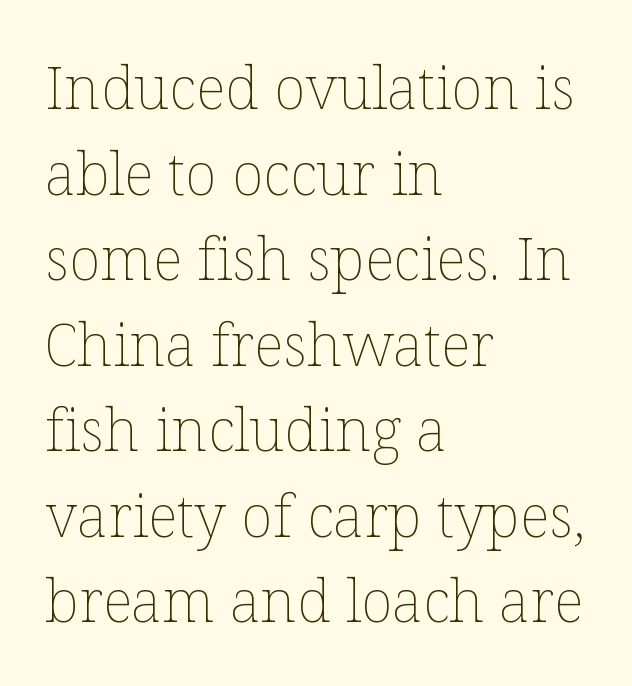
The image shows 59 px thin type, upright; set left-aligned, normal line spacing (1.45x), normal letter spacing, not underlined; low stroke contrast and a medium x-height.
